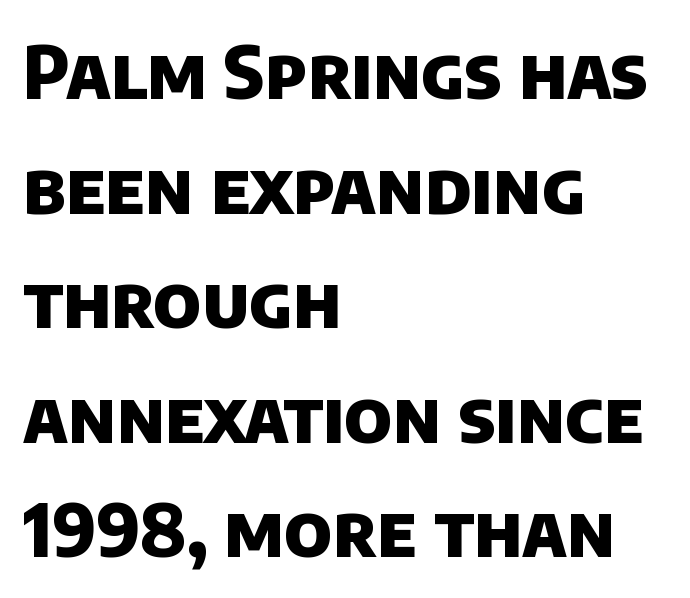
There is no visible air inserted between adjacent glyphs. Where is the straight margin? On the left. The passage shown is emphatically bold. These lines are rendered in a variable-pitch font. I'd call this a sans setting — the letters go barefoot.
